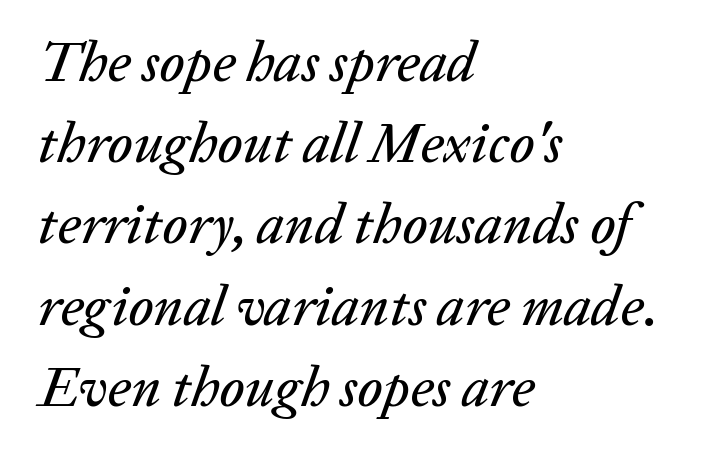
Q: Is the text italic (slanted)? A: Yes, it leans right by about 20 degrees.
Q: Is the text underlined? A: No.
Q: How is the paragraph aligned? A: Left-aligned.
Q: Is the spacing between letters normal or unusually wide? A: Normal.
Q: Is the spacing between lines tight, normal or loose? A: Normal.
Q: Width (condensed, normal, or wide)? A: Normal.
Q: Stroke contrast? A: Low.
Q: x-height? A: Medium.
Q: Monospaced? A: No.
